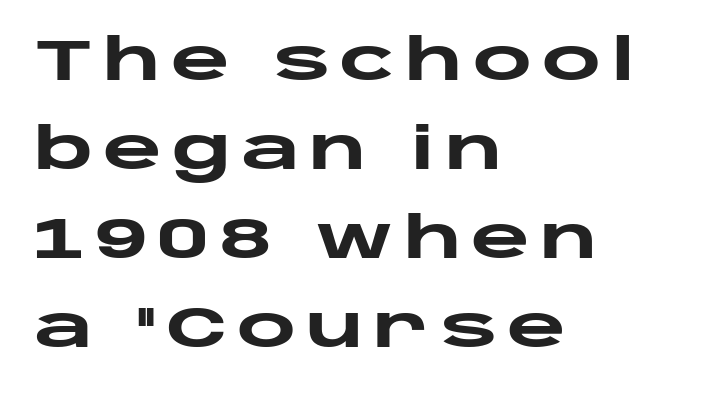
Q: Is the text bold? A: Yes.
Q: Is the text italic (slanted)? A: No, it is upright.
Q: Is the typeface a serif or a sans-serif typeface? A: Sans-serif.
Q: Is the text underlined? A: No.
Q: How is the paragraph aligned? A: Left-aligned.
Q: Is the spacing between lines tight, normal or loose? A: Normal.
Q: Width (condensed, normal, or wide)? A: Wide.
Q: Stroke contrast? A: Low.
Q: x-height? A: Large.
Q: Monospaced? A: No.
